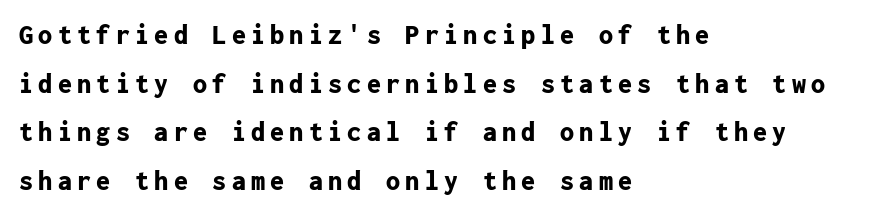
Quick note: underline off. Nope, not italic — everything's standing straight. The type family on display is of the sans-serif kind. The rendering uses a bold face; every stroke is thick and dark. A classic flush-left, rag-right setting is used for this passage. Spacing verdict: monospaced, one width for all characters.
